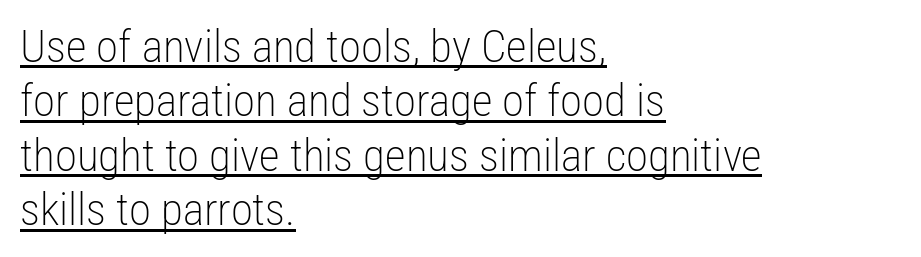
What kind of face is this? One without serifs — a sans. The rendering anchors every line to the left-hand side. Characters follow at the spacing the type designer built in. This sample has the flowing, uneven cadence of proportional lettering. The axis of the letterforms is exactly vertical.
